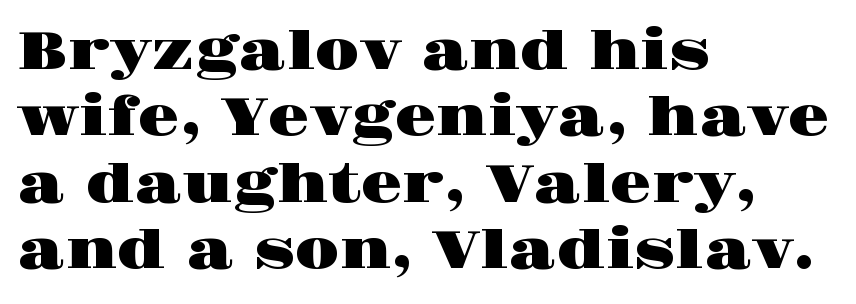
Little horizontal feet cap the strokes, marking this as serif type. Honestly, the letter spacing is just normal — you wouldn't notice it. Italic? Not at all — the glyphs are vertical. Glance below the letters and you will spot only blank space.
